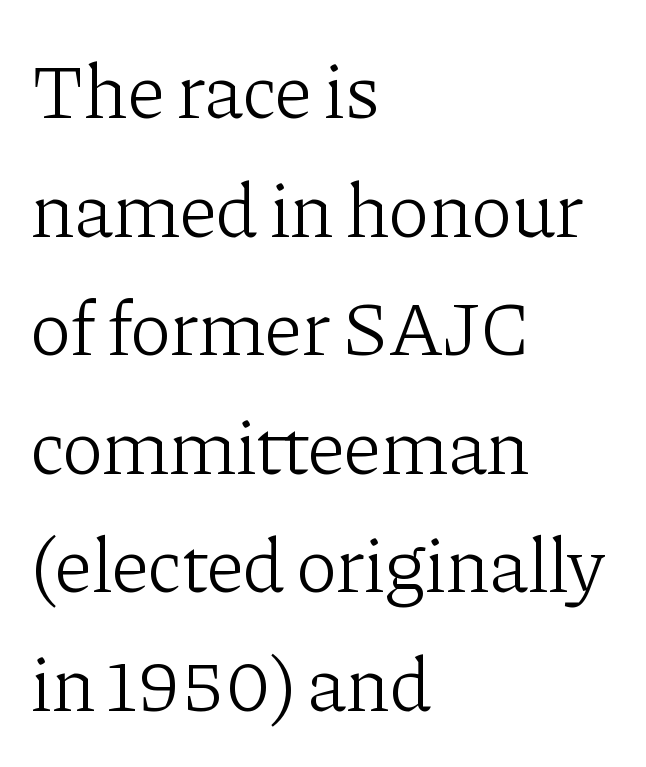
Q: Is the text bold? A: No.
Q: Is the text italic (slanted)? A: No, it is upright.
Q: Is the typeface a serif or a sans-serif typeface? A: Serif.
Q: Is the text underlined? A: No.
Q: How is the paragraph aligned? A: Left-aligned.
Q: Is the spacing between letters normal or unusually wide? A: Normal.
Q: Is the spacing between lines tight, normal or loose? A: Normal.
Q: Width (condensed, normal, or wide)? A: Normal.
Q: Stroke contrast? A: Low.
Q: x-height? A: Medium.
Q: Monospaced? A: No.
